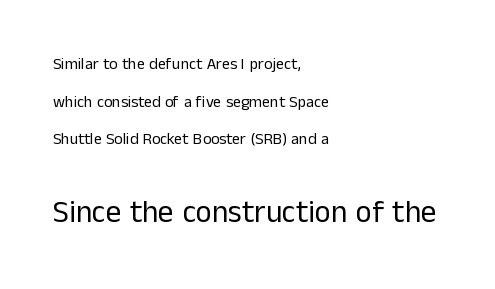
{"serif": "no", "italic": "no", "bold": "no", "weight": "regular", "width": "normal", "stroke_contrast": "low", "x_height": "medium", "monospaced": "no", "underline": "no", "align": "left", "line_spacing": "loose", "line_spacing_ratio": 2.35, "letter_spacing": "normal", "letter_spacing_em": 0.0, "larger_block": "second", "size_ratio": 1.94, "glyph_px": 31}
